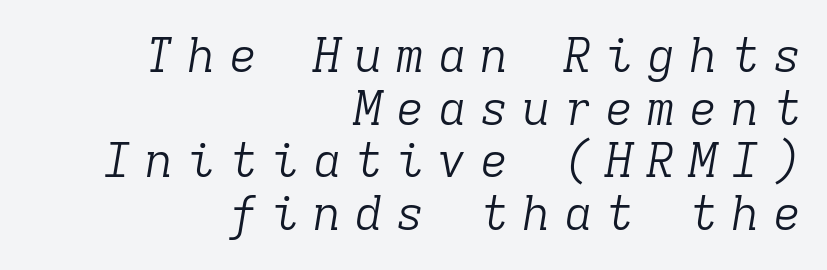
The image shows 47 px light serif type, italic (leaning right), monospaced; set right-aligned, tight line spacing (1.12x), unusually wide letter spacing (+0.29 em), not underlined; low stroke contrast and a medium x-height.
